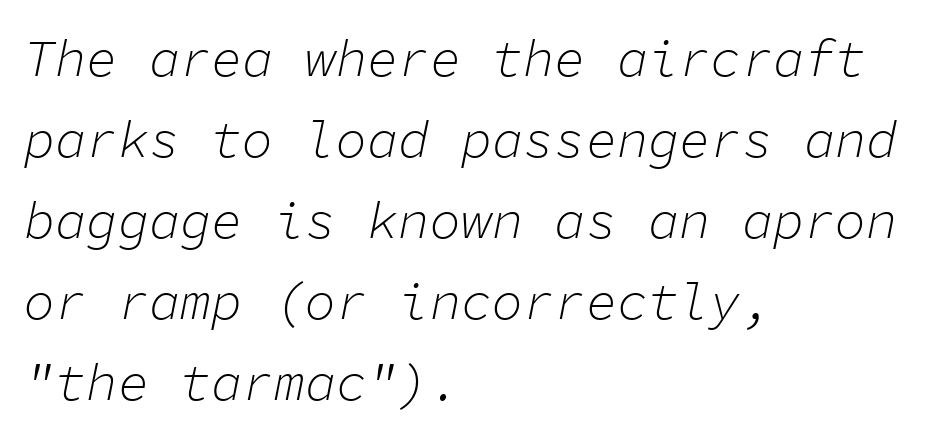
Q: Is the text bold? A: No.
Q: Is the text italic (slanted)? A: Yes, it leans right by about 11 degrees.
Q: Is the text underlined? A: No.
Q: How is the paragraph aligned? A: Left-aligned.
Q: Is the spacing between letters normal or unusually wide? A: Normal.
Q: Is the spacing between lines tight, normal or loose? A: Normal.
Q: Width (condensed, normal, or wide)? A: Normal.
Q: Stroke contrast? A: Low.
Q: x-height? A: Medium.
Q: Monospaced? A: Yes.
